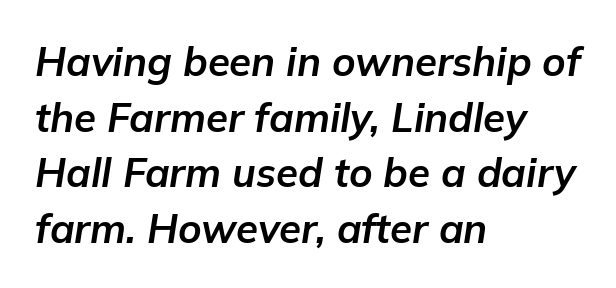
The passage shown is not underscored anywhere. Reading down the column, the eye jumps a familiar distance to each next line. Here the designer chose a conventional face with non-uniform glyph widths. These lines are set flush left with a ragged right edge.
